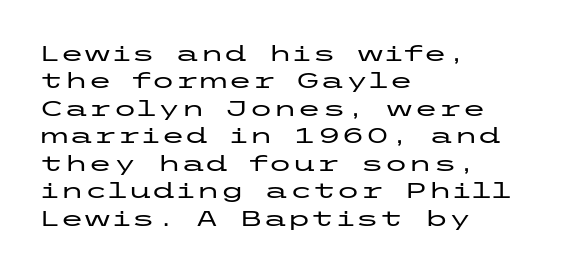
Q: Is the text italic (slanted)? A: No, it is upright.
Q: Is the text underlined? A: No.
Q: How is the paragraph aligned? A: Left-aligned.
Q: Is the spacing between letters normal or unusually wide? A: Normal.
Q: Is the spacing between lines tight, normal or loose? A: Normal.
